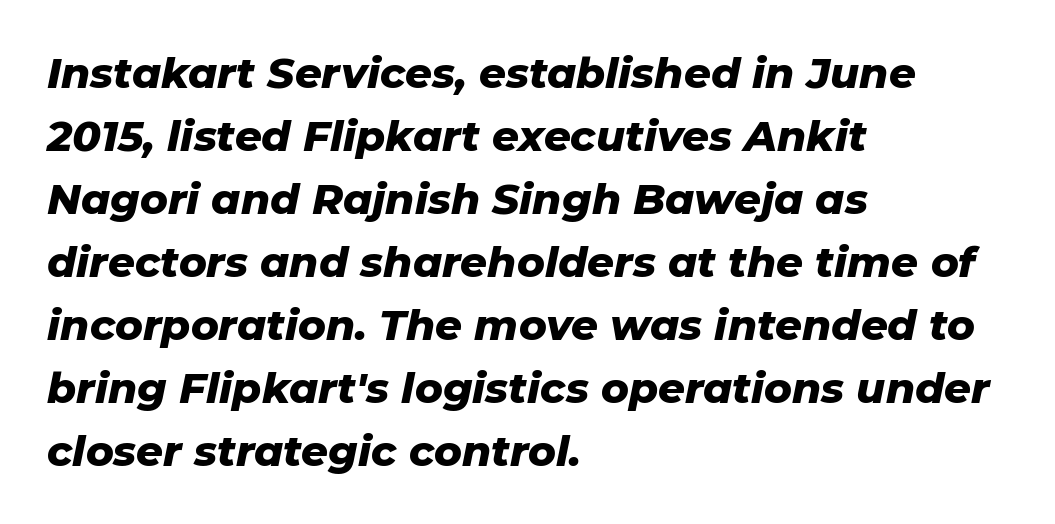
The image shows 42 px heavy type, italic (leaning right); set left-aligned, normal line spacing (1.5x), normal letter spacing, not underlined; low stroke contrast and a medium x-height.
